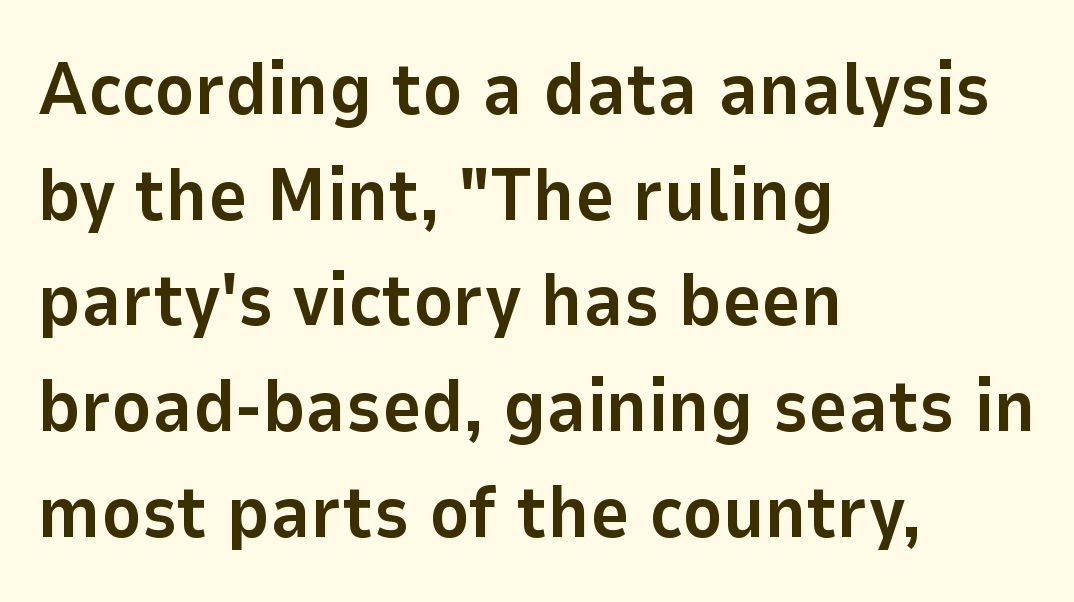
Q: Is the text bold? A: Yes.
Q: Is the text italic (slanted)? A: No, it is upright.
Q: Is the typeface a serif or a sans-serif typeface? A: Sans-serif.
Q: Is the text underlined? A: No.
Q: How is the paragraph aligned? A: Left-aligned.
Q: Is the spacing between letters normal or unusually wide? A: Normal.
Q: Is the spacing between lines tight, normal or loose? A: Normal.
Q: Width (condensed, normal, or wide)? A: Normal.
Q: Stroke contrast? A: Low.
Q: x-height? A: Medium.
Q: Monospaced? A: No.
